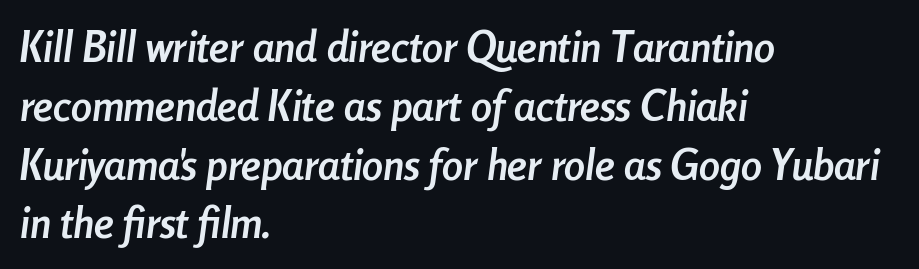
{"italic": "yes", "lean": "right", "slant_degrees": 8, "bold": "yes", "weight": "semibold", "width": "condensed", "stroke_contrast": "low", "x_height": "medium", "monospaced": "no", "underline": "no", "align": "left", "line_spacing": "normal", "line_spacing_ratio": 1.4, "letter_spacing": "normal", "letter_spacing_em": 0.0, "glyph_px": 42}
